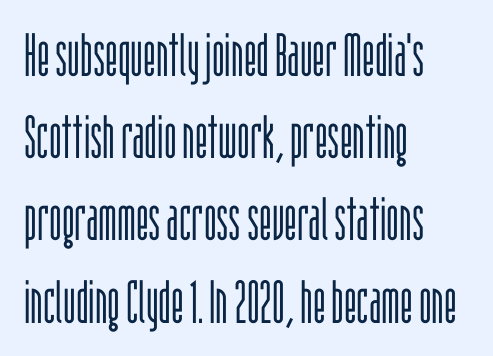
{"serif": "no", "italic": "no", "bold": "no", "weight": "light", "width": "condensed", "stroke_contrast": "low", "x_height": "large", "monospaced": "no", "underline": "no", "align": "left", "line_spacing": "normal", "line_spacing_ratio": 1.37, "letter_spacing": "normal", "letter_spacing_em": 0.0, "glyph_px": 60}
